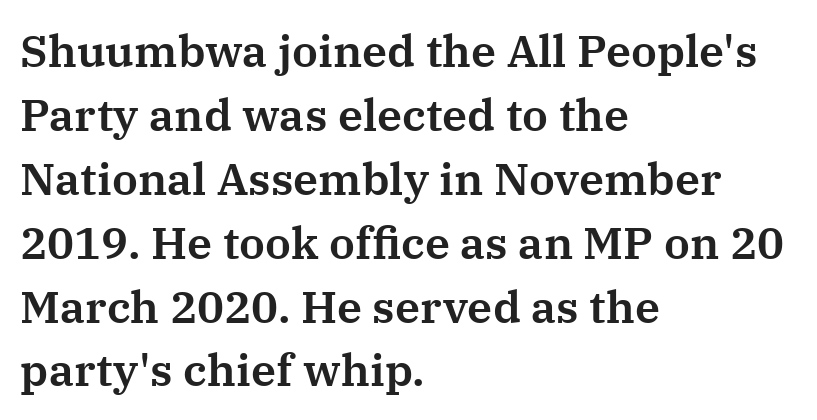
The image shows 45 px serif type, upright; set left-aligned, normal line spacing (1.42x), normal letter spacing, not underlined; medium stroke contrast and a medium x-height.
